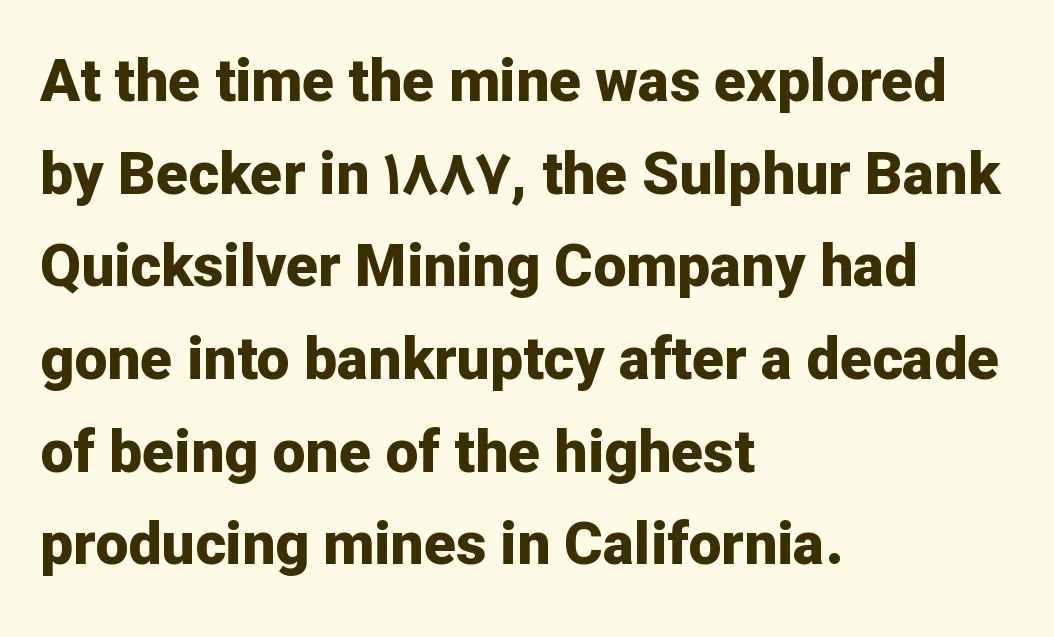
The image shows 59 px bold sans-serif type, upright; set left-aligned, normal line spacing (1.57x), normal letter spacing, not underlined; low stroke contrast and a medium x-height.
